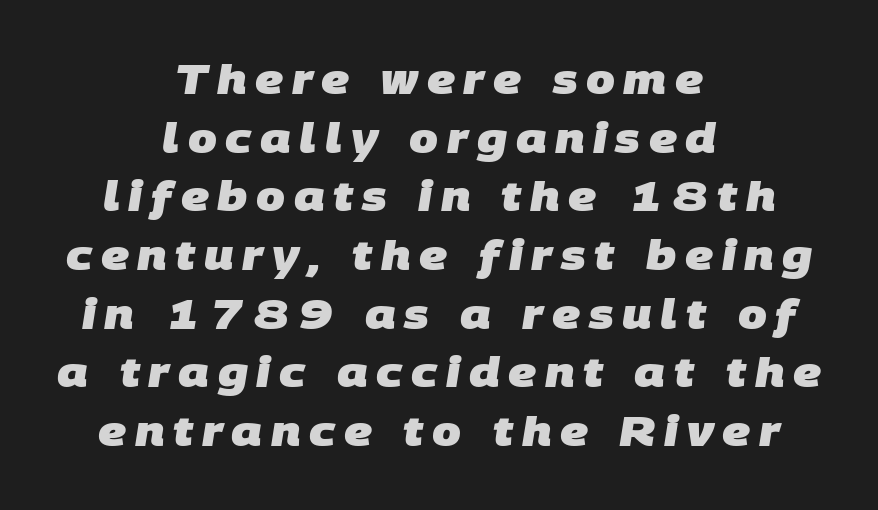
The image shows 41 px heavy sans-serif type; set centered, normal line spacing (1.43x), unusually wide letter spacing (+0.21 em), not underlined; low stroke contrast and a large x-height.
